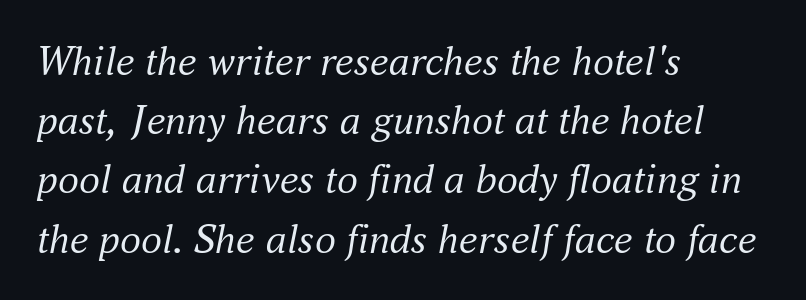
The image shows 42 px regular-weight serif type, italic (leaning right); set left-aligned, normal line spacing (1.41x), normal letter spacing, not underlined; medium stroke contrast and a small x-height.
